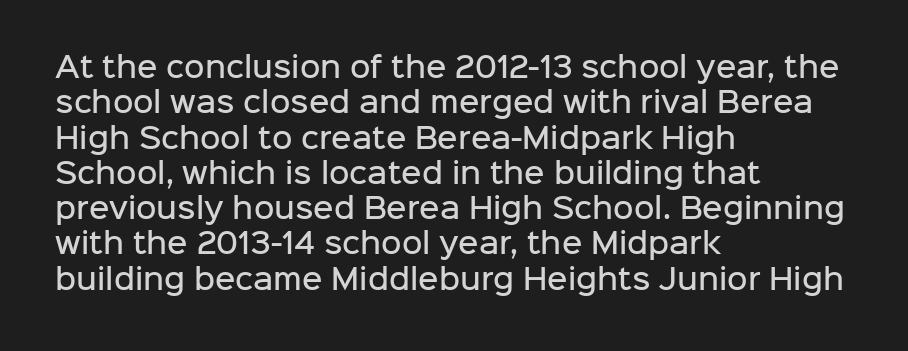
The face used here is a sans, in the tradition of grotesques and geometrics. A typesetter would call this zero additional tracking. Proportional: the letters do not fall into vertical columns. Leftover space on each line is placed entirely after the last word. Regular leading.
